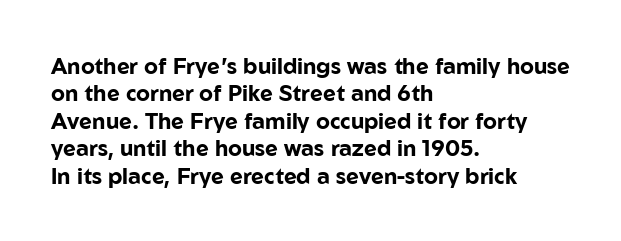
The image shows 22 px bold type, upright; set left-aligned, normal line spacing (1.25x), normal letter spacing, not underlined.
